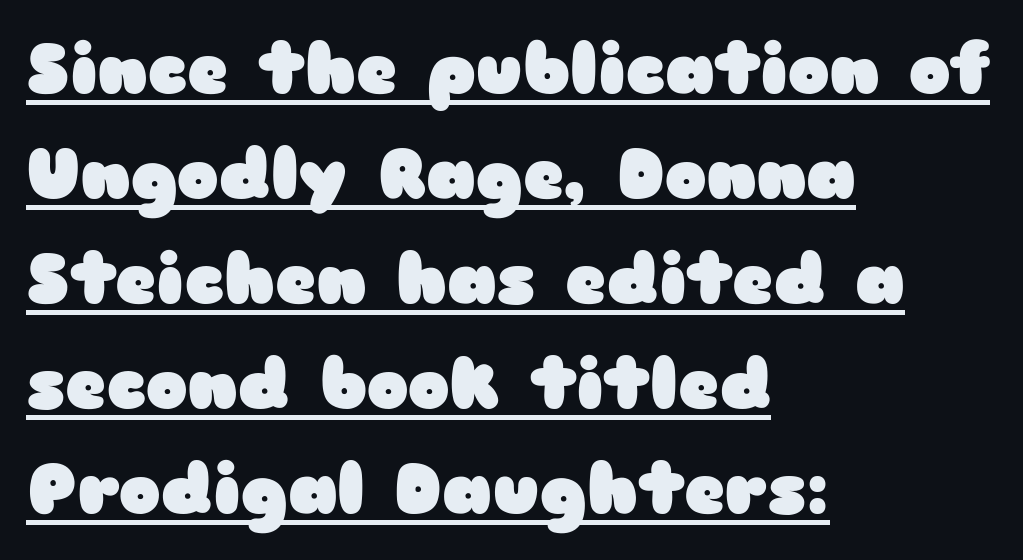
Q: Is the text bold? A: Yes.
Q: Is the text italic (slanted)? A: No, it is upright.
Q: Is the typeface a serif or a sans-serif typeface? A: Sans-serif.
Q: Is the text underlined? A: Yes.
Q: How is the paragraph aligned? A: Left-aligned.
Q: Is the spacing between letters normal or unusually wide? A: Normal.
Q: Is the spacing between lines tight, normal or loose? A: Normal.
Q: Width (condensed, normal, or wide)? A: Wide.
Q: Stroke contrast? A: Low.
Q: x-height? A: Medium.
Q: Monospaced? A: No.
